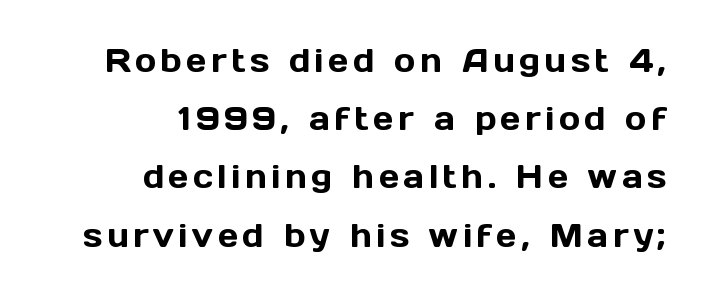
{"serif": "no", "italic": "no", "width": "normal", "x_height": "medium", "monospaced": "no", "underline": "no", "align": "right", "line_spacing_ratio": 1.82, "glyph_px": 32}
